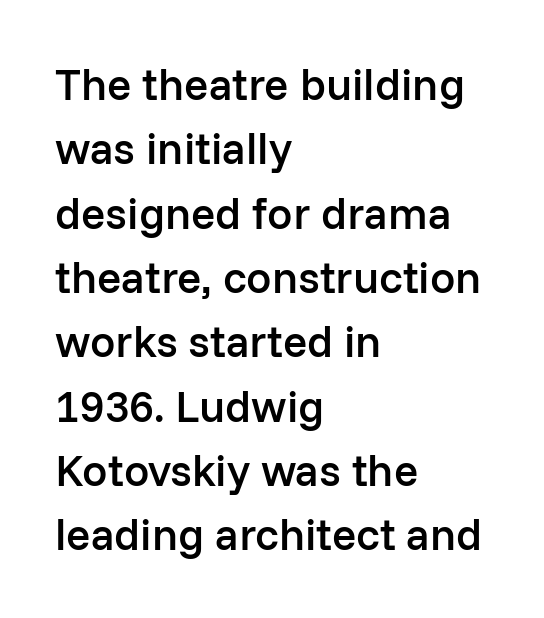
Q: Is the text bold? A: Semi-bold.
Q: Is the text italic (slanted)? A: No, it is upright.
Q: Is the typeface a serif or a sans-serif typeface? A: Sans-serif.
Q: Is the text underlined? A: No.
Q: How is the paragraph aligned? A: Left-aligned.
Q: Is the spacing between letters normal or unusually wide? A: Normal.
Q: Is the spacing between lines tight, normal or loose? A: Normal.
Q: Width (condensed, normal, or wide)? A: Normal.
Q: Stroke contrast? A: Low.
Q: x-height? A: Medium.
Q: Monospaced? A: No.
